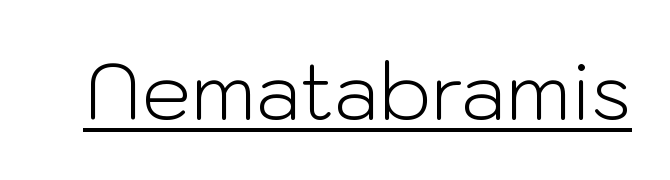
{"serif": "no", "italic": "no", "bold": "no", "weight": "light", "width": "normal", "stroke_contrast": "low", "x_height": "medium", "monospaced": "no", "underline": "yes", "letter_spacing": "normal", "letter_spacing_em": 0.0, "glyph_px": 78}
